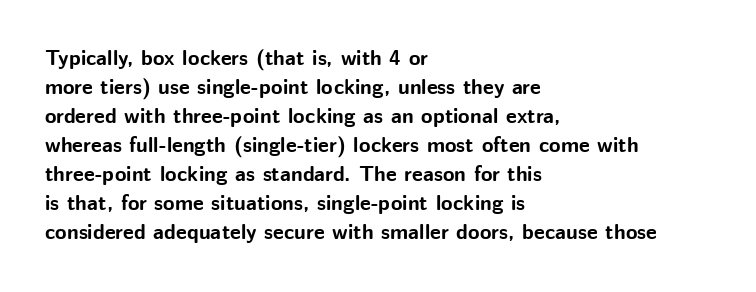
The lines are quadded left. These lines keep a tight, regular rhythm from letter to letter. The gap between lines stays unmarked. It's the straight-up-and-down kind of type. The rendering uses a moderate line-height, typical for paragraphs. Pretty heavy lettering here — definitely bold.
